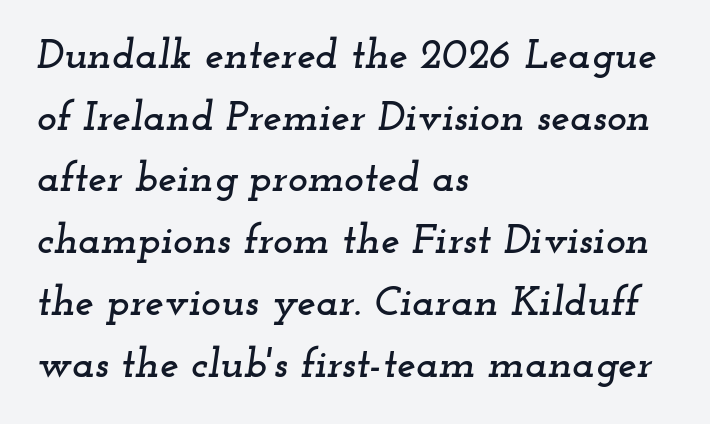
{"serif": "yes", "italic": "yes", "lean": "right", "slant_degrees": 12, "width": "wide", "stroke_contrast": "low", "x_height": "small", "monospaced": "no", "underline": "no", "align": "left", "line_spacing": "normal", "line_spacing_ratio": 1.47, "letter_spacing": "normal", "letter_spacing_em": 0.0, "glyph_px": 42}
